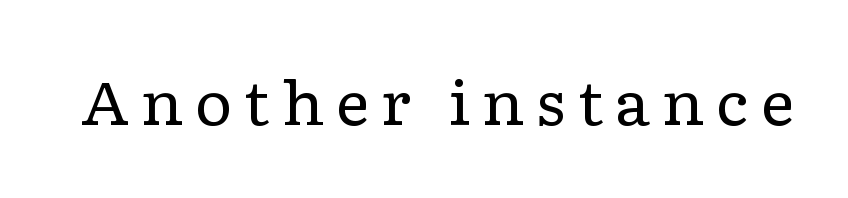
Stroke mass is kept to a normal reading level or below. Only glyphs here, with clear space below each row. The type family on display is of the serif kind. The passage shown is typed in a proportional face where columns would drift. Tall strokes in this sample are plumb rather than angled.
